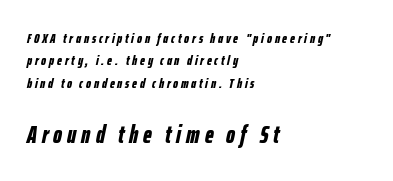
Typesetter's note — lower block bumped up in size, upper block left smaller. The sample has been set heavy, in full bold. The line-height multiplier appears to be the usual default. The rendering anchors every line to the left-hand side.
